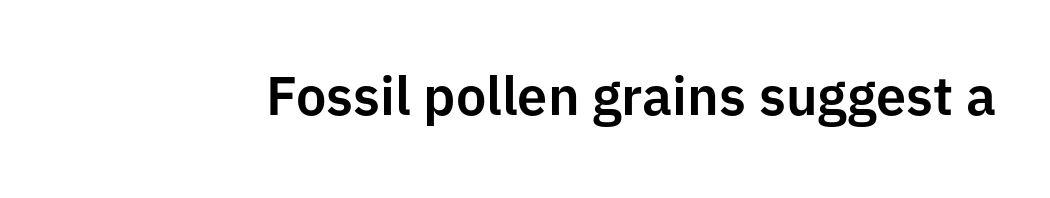
Check under the words: just untouched page. Observe the ordinary spacing: letters are neighbours, not strangers. The type family on display is of the sans-serif kind. Here the designer chose a conventional face with non-uniform glyph widths. The typography opts for an upright posture over an oblique one.
